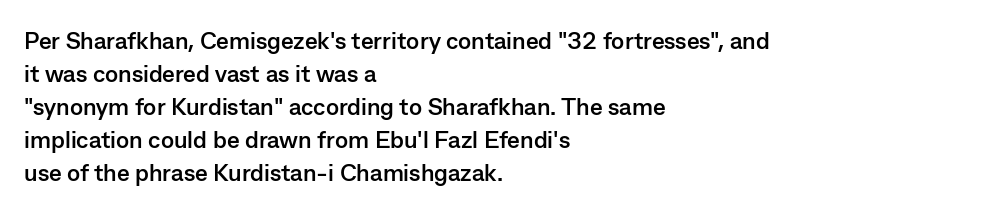
Q: Is the text bold? A: Yes.
Q: Is the text italic (slanted)? A: No, it is upright.
Q: Is the text underlined? A: No.
Q: How is the paragraph aligned? A: Left-aligned.
Q: Is the spacing between letters normal or unusually wide? A: Normal.
Q: Is the spacing between lines tight, normal or loose? A: Normal.
